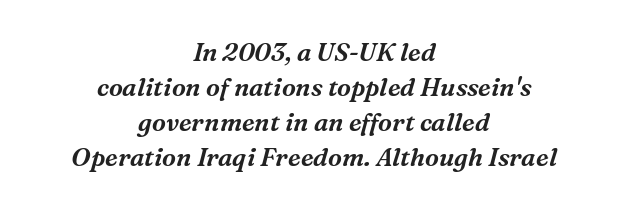
These lines sit exactly where default settings would place them. Quick note: italic. Anything drawn beneath the words? Only blank space. Neither beginnings nor endings align; midpoints do. Compared with typical body copy, the letter spacing here is the same.
